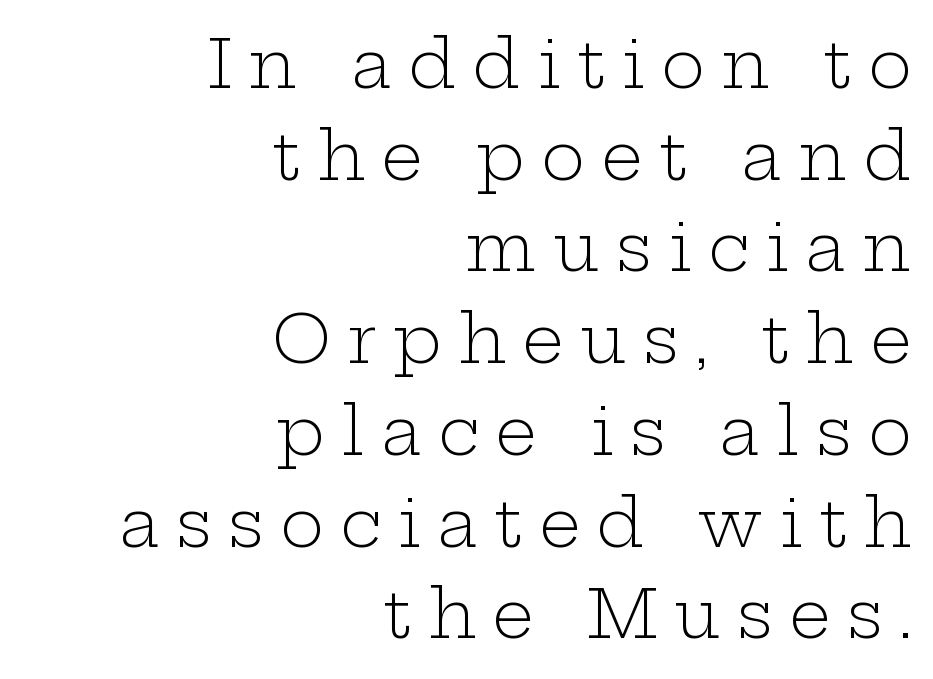
Q: Is the text bold? A: No.
Q: Is the text italic (slanted)? A: No, it is upright.
Q: Is the typeface a serif or a sans-serif typeface? A: Serif.
Q: Is the text underlined? A: No.
Q: How is the paragraph aligned? A: Right-aligned.
Q: Is the spacing between letters normal or unusually wide? A: Unusually wide.
Q: Is the spacing between lines tight, normal or loose? A: Normal.
Q: Width (condensed, normal, or wide)? A: Wide.
Q: Stroke contrast? A: Low.
Q: x-height? A: Medium.
Q: Monospaced? A: No.
